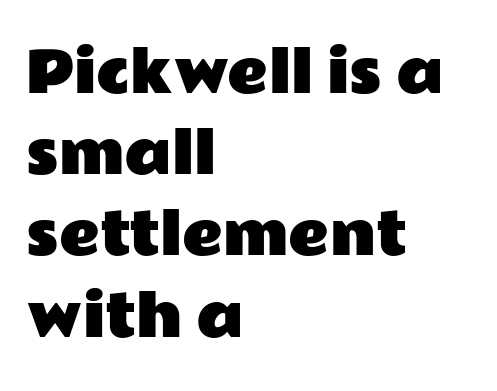
{"serif": "no", "italic": "no", "width": "wide", "stroke_contrast": "low", "x_height": "medium", "monospaced": "no", "underline": "no", "align": "left", "line_spacing": "normal", "line_spacing_ratio": 1.45, "letter_spacing": "normal", "letter_spacing_em": 0.0, "glyph_px": 56}
